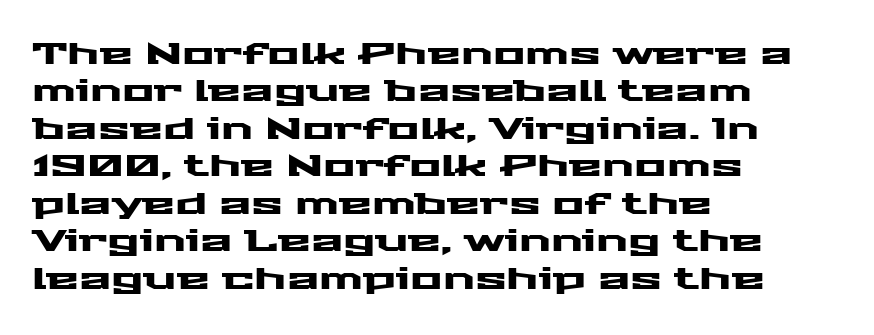
The vertical gap from one line to the next is medium. Every stem runs plumb, perpendicular to the baseline. Where is the straight margin? On the left. Inter-character spacing is left at the font's built-in metrics. Any mark beneath the type? The region is blank. Nothing sits at the stroke ends, so this counts as sans-serif.
